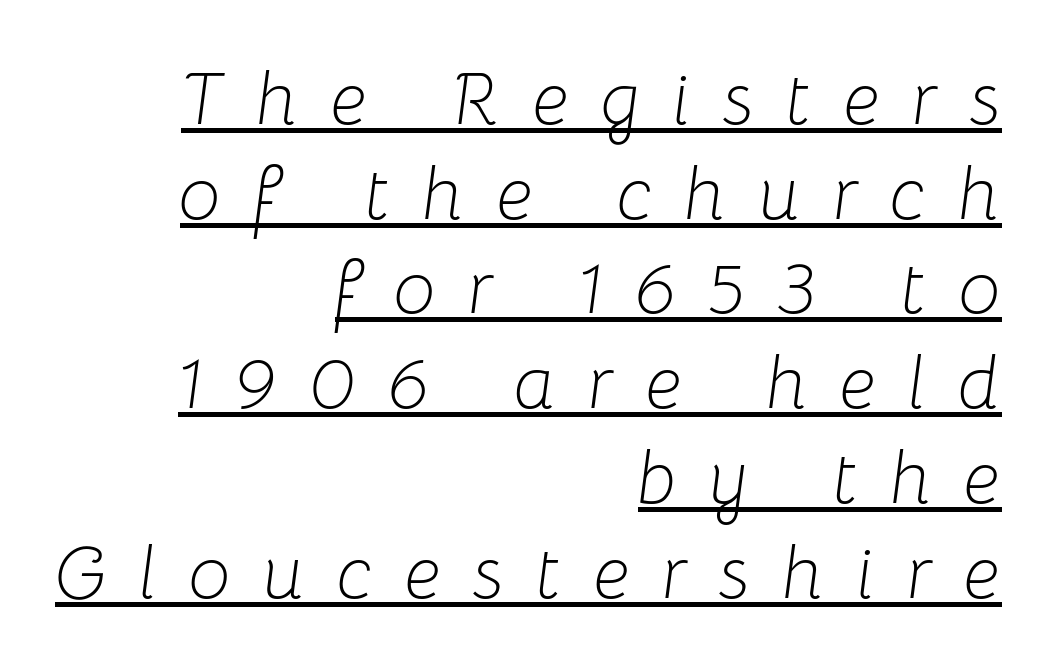
{"italic": "yes", "lean": "right", "slant_degrees": 8, "bold": "no", "weight": "light", "width": "normal", "stroke_contrast": "low", "x_height": "medium", "monospaced": "no", "underline": "yes", "align": "right", "line_spacing": "normal", "line_spacing_ratio": 1.28, "letter_spacing": "wide", "letter_spacing_em": 0.44, "glyph_px": 74}
